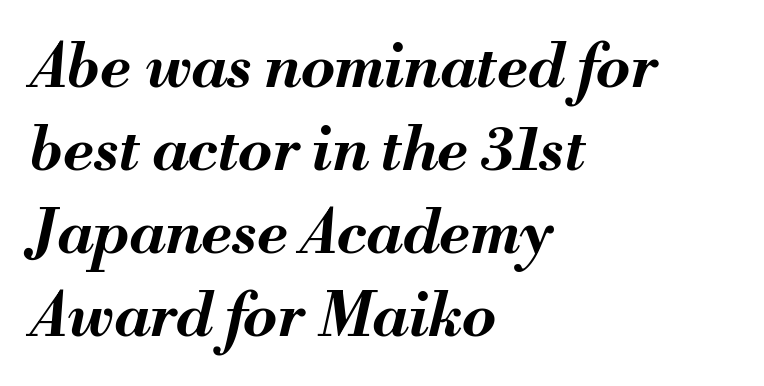
How would I describe the line gaps? Plain and ordinary. Nobody touched the tracking dial on this one. The passage shown is not underscored anywhere. You can tell it's italic because the verticals aren't actually vertical. Horizontally, the lines are justified to the leading edge only. The rendering uses natural spacing where letterforms have individual widths.
